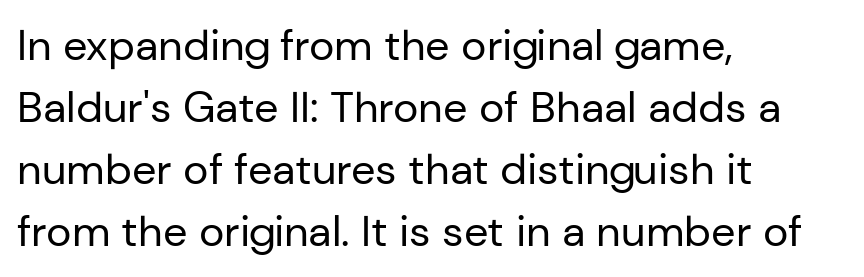
Q: Is the text bold? A: No.
Q: Is the text italic (slanted)? A: No, it is upright.
Q: Is the typeface a serif or a sans-serif typeface? A: Sans-serif.
Q: Is the text underlined? A: No.
Q: How is the paragraph aligned? A: Left-aligned.
Q: Is the spacing between letters normal or unusually wide? A: Normal.
Q: Is the spacing between lines tight, normal or loose? A: Normal.
Q: Width (condensed, normal, or wide)? A: Normal.
Q: Stroke contrast? A: Low.
Q: x-height? A: Medium.
Q: Monospaced? A: No.
